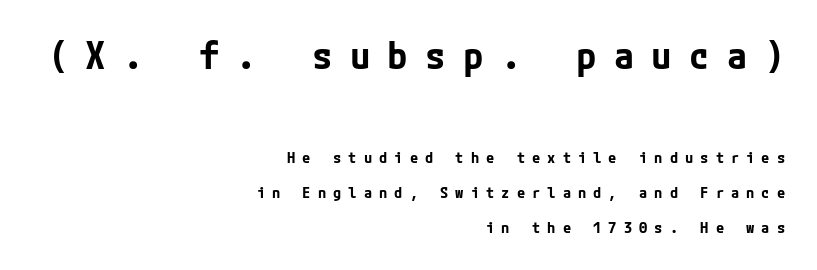
Q: Is the text bold? A: Yes.
Q: Is the text italic (slanted)? A: No, it is upright.
Q: Is the typeface a serif or a sans-serif typeface? A: Sans-serif.
Q: Is the text underlined? A: No.
Q: How is the paragraph aligned? A: Right-aligned.
Q: Is the spacing between letters normal or unusually wide? A: Unusually wide.
Q: Is the spacing between lines tight, normal or loose? A: Loose.
Q: Which block of text is set in a larger size, the first (top) or the second (bottom)? A: The first (top) one.
Q: Width (condensed, normal, or wide)? A: Normal.
Q: Stroke contrast? A: Low.
Q: x-height? A: Medium.
